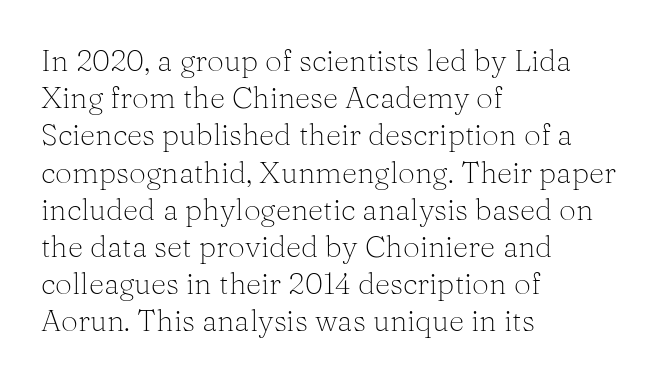
{"serif": "yes", "italic": "no", "bold": "no", "weight": "light", "width": "normal", "stroke_contrast": "medium", "x_height": "medium", "monospaced": "no", "underline": "no", "align": "left", "line_spacing_ratio": 1.24, "letter_spacing": "normal", "letter_spacing_em": 0.0, "glyph_px": 30}
